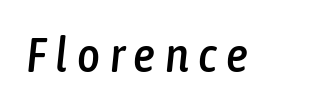
The image shows 49 px condensed type, italic (leaning right); set not underlined; low stroke contrast and a medium x-height.
